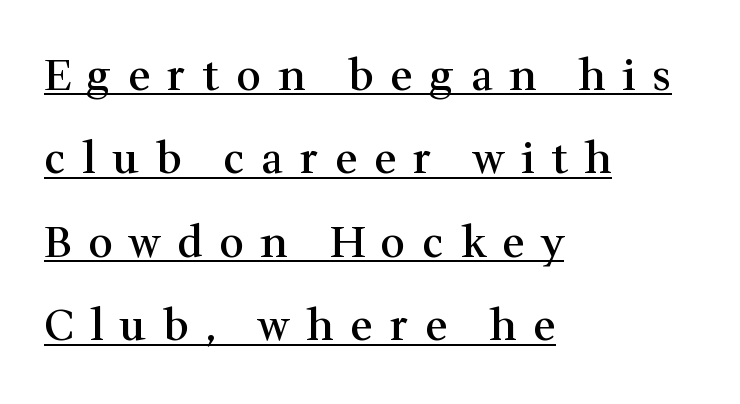
The compositor pushed each line to the left boundary. The axis of the letterforms is exactly vertical. Spacing verdict: proportional, widths tailored to each character. This is underlined copy, the kind a proofreader might mark for attention. This sample uses a serif face. Caption: semibold face, moderately heavy strokes.
